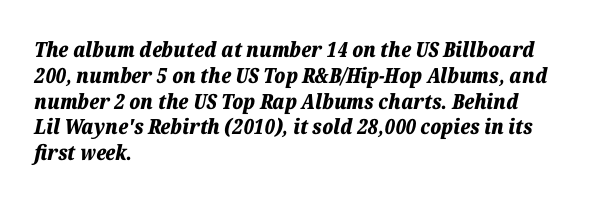
Notice how the stems are inclined rather than vertical — that's the hallmark of italics. As a designer I'd log this as weight 700, bold. Students, note that the glyphs here touch the page at normal intervals. The compositor pushed each line to the left boundary.
